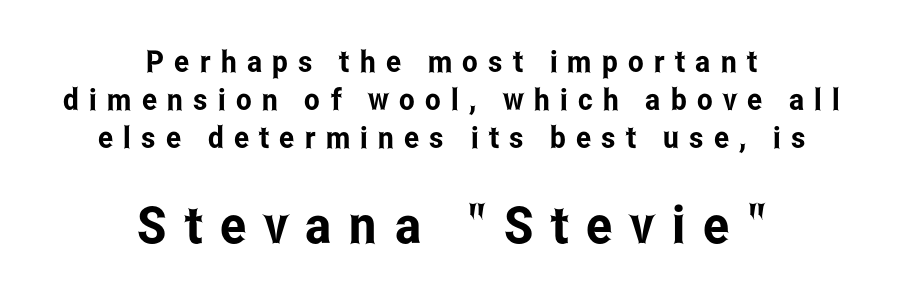
Descender tails drop into unmarked territory. Notice how the stems are strictly vertical — no italics here. Display-style spreading of the glyphs; the letterfit is very open. The lines in this sample share a center point and differ in where they start and stop. This is sans-serif lettering, the kind often seen on screens and signage. A typesetter would call this proportional, since set widths differ per character.
